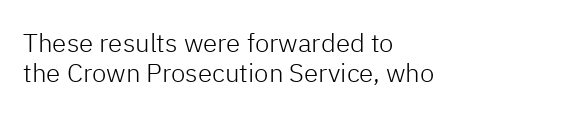
Do the letters lean? They stand straight. Does the copy run flush right? No — it runs flush left. The cut favours lightness, reaching ordinary text weight at its darkest. The horizontal fit of the characters is conventional and even. Check under the words: just untouched page.
